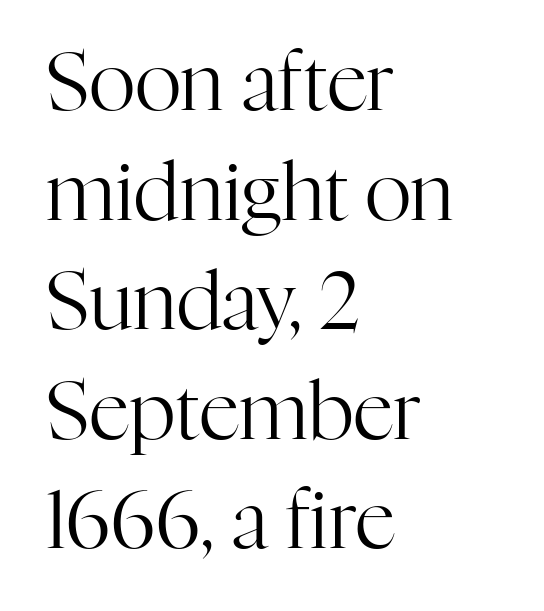
Q: Is the text bold? A: No.
Q: Is the text italic (slanted)? A: No, it is upright.
Q: Is the typeface a serif or a sans-serif typeface? A: Serif.
Q: Is the text underlined? A: No.
Q: How is the paragraph aligned? A: Left-aligned.
Q: Is the spacing between letters normal or unusually wide? A: Normal.
Q: Is the spacing between lines tight, normal or loose? A: Normal.
Q: Width (condensed, normal, or wide)? A: Normal.
Q: Stroke contrast? A: High.
Q: x-height? A: Medium.
Q: Monospaced? A: No.
